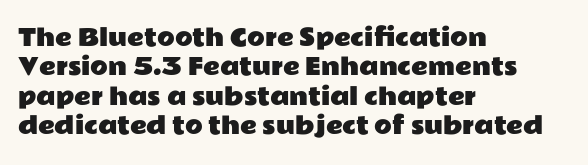
One-word summary of the alignment: left. Posture: vertical. The tracking reads as untouched default to a designer's eye. Each row of text sits above clean, open space. Does the leading feel generous? No, just average.
